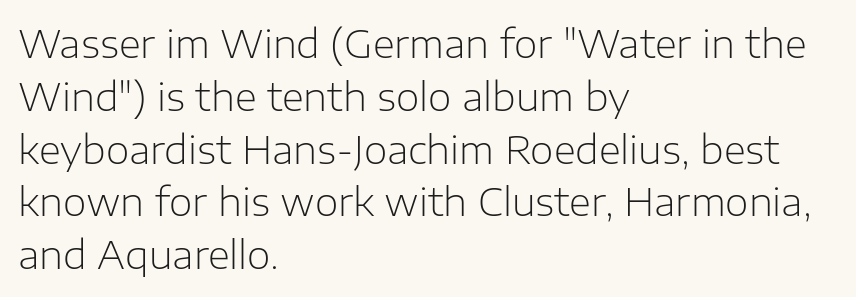
{"serif": "no", "italic": "no", "bold": "no", "weight": "light", "width": "normal", "stroke_contrast": "low", "x_height": "medium", "monospaced": "no", "underline": "no", "align": "left", "line_spacing": "normal", "line_spacing_ratio": 1.39, "letter_spacing": "normal", "letter_spacing_em": 0.0, "glyph_px": 38}
